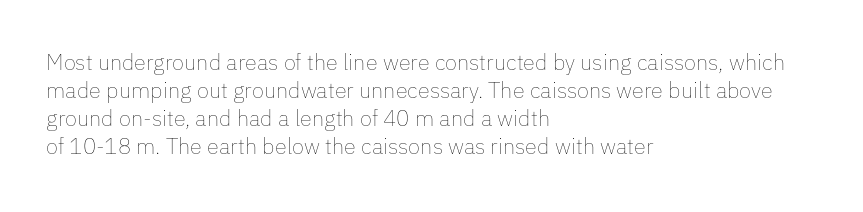
{"italic": "no", "bold": "no", "underline": "no", "align": "left", "line_spacing": "normal", "line_spacing_ratio": 1.28, "letter_spacing": "normal", "letter_spacing_em": 0.0, "glyph_px": 22}
